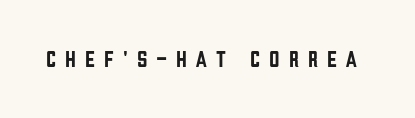
{"italic": "no", "underline": "no", "letter_spacing": "wide", "letter_spacing_em": 0.39, "glyph_px": 23}
